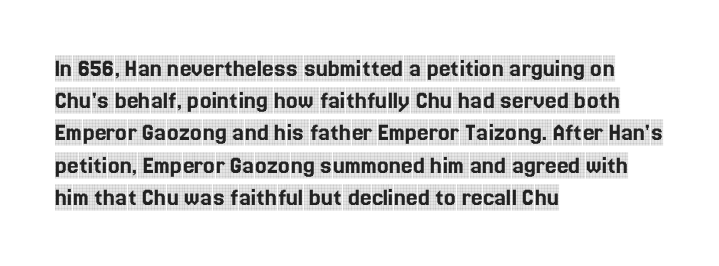
The image shows 26 px text type, upright; set left-aligned, line spacing 1.24x, normal letter spacing, not underlined.
